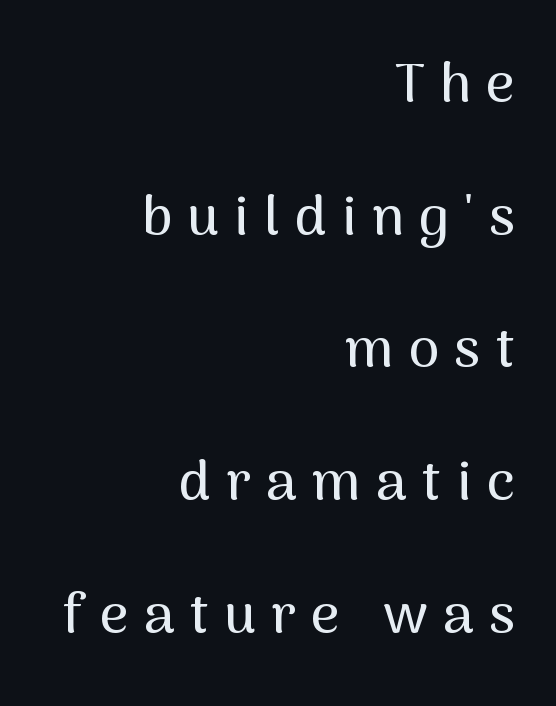
{"serif": "no", "italic": "no", "width": "normal", "stroke_contrast": "medium", "x_height": "medium", "monospaced": "no", "underline": "no", "align": "right", "line_spacing": "loose", "line_spacing_ratio": 2.37, "letter_spacing": "wide", "letter_spacing_em": 0.27, "glyph_px": 56}
